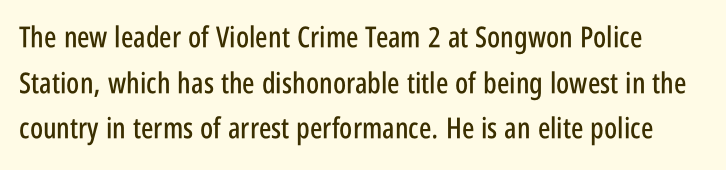
Type style note: lacks serifs. Vertical spacing — default. The area under the type is left untouched. Unlike italic type, these characters show no tilt at all.
